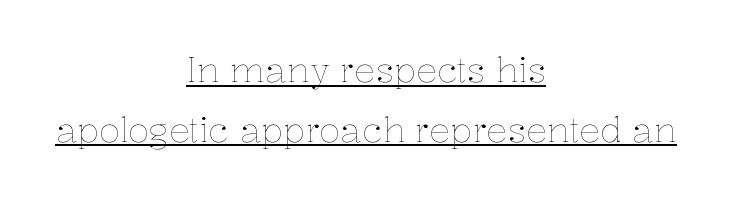
Q: Is the text bold? A: No.
Q: Is the text italic (slanted)? A: No, it is upright.
Q: Is the text underlined? A: Yes.
Q: How is the paragraph aligned? A: Centered.
Q: Is the spacing between letters normal or unusually wide? A: Normal.
Q: Width (condensed, normal, or wide)? A: Normal.
Q: Stroke contrast? A: Low.
Q: x-height? A: Medium.
Q: Monospaced? A: No.
